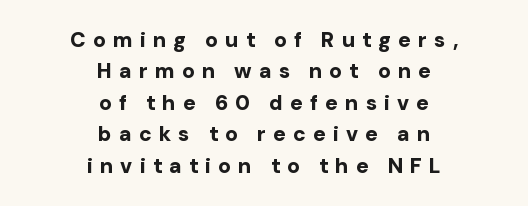
The image shows 21 px bold type, upright; set centered, normal line spacing (1.5x), unusually wide letter spacing (+0.34 em), not underlined.
